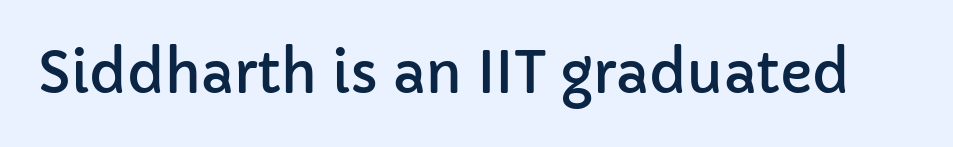
The letters carry no serifs — their stems end cleanly without finishing strokes. Words appear dense and cohesive because spacing is normal. Spacing verdict: proportional, widths tailored to each character. No italicization has been applied; the sample stays upright. The strip under each line holds only bare page.
